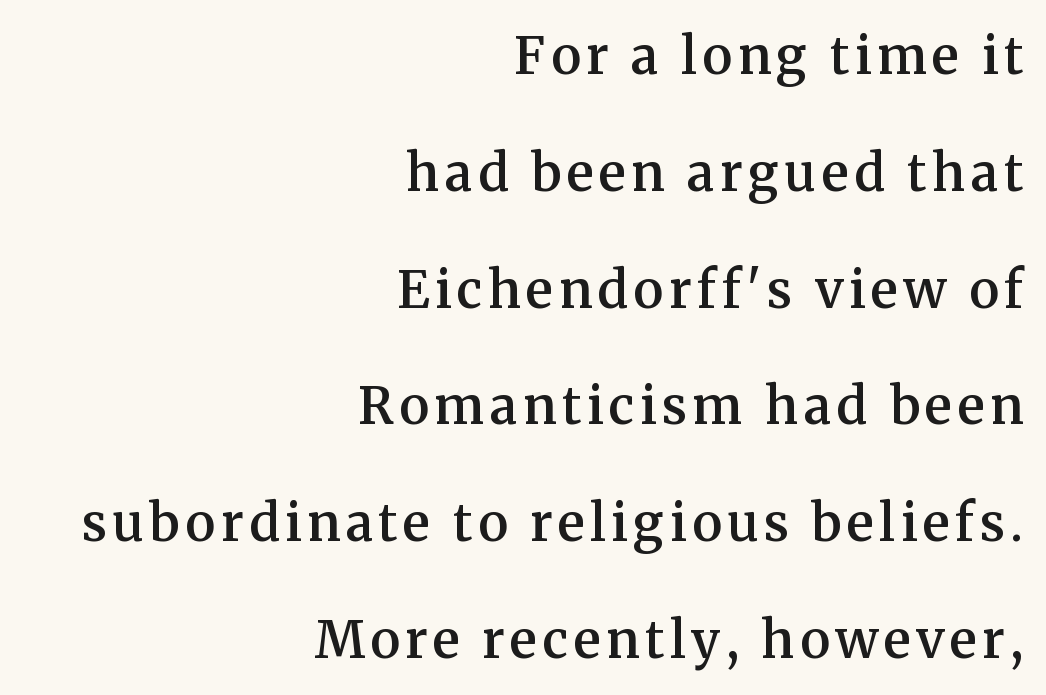
The image shows 51 px semibold serif type, upright; set right-aligned, loose line spacing (2.29x), not underlined; medium stroke contrast and a medium x-height.
